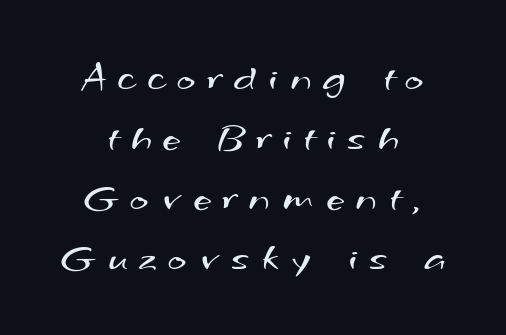
Q: Is the text bold? A: No.
Q: Is the typeface a serif or a sans-serif typeface? A: Sans-serif.
Q: Is the text underlined? A: No.
Q: How is the paragraph aligned? A: Centered.
Q: Is the spacing between letters normal or unusually wide? A: Unusually wide.
Q: Is the spacing between lines tight, normal or loose? A: Normal.
Q: Width (condensed, normal, or wide)? A: Wide.
Q: Stroke contrast? A: Medium.
Q: x-height? A: Small.
Q: Monospaced? A: No.
